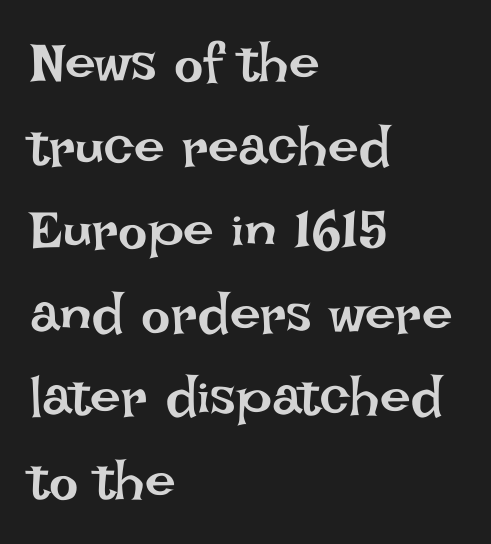
Q: Is the text bold? A: No.
Q: Is the text italic (slanted)? A: No, it is upright.
Q: Is the text underlined? A: No.
Q: How is the paragraph aligned? A: Left-aligned.
Q: Is the spacing between letters normal or unusually wide? A: Normal.
Q: Is the spacing between lines tight, normal or loose? A: Normal.
Q: Width (condensed, normal, or wide)? A: Normal.
Q: Stroke contrast? A: Low.
Q: x-height? A: Large.
Q: Monospaced? A: No.
